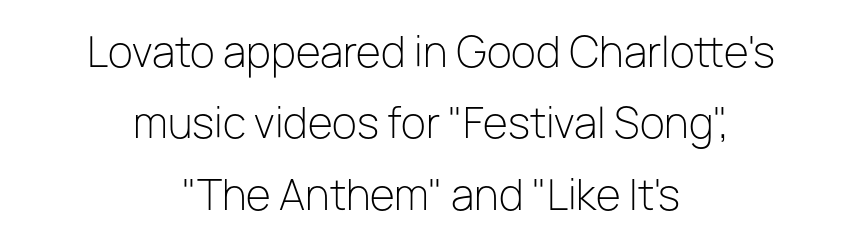
Words float on clear page, feet unadorned. A quiet, ordinary-to-light weight characterises the typeface. These lines keep a tight, regular rhythm from letter to letter. Leftover space on each line is divided equally before and after the words. A typesetter would mark this as roman, not italic.
